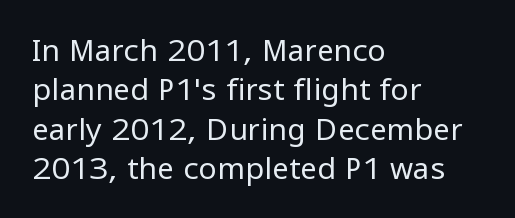
{"serif": "no", "italic": "no", "bold": "no", "weight": "regular", "width": "normal", "stroke_contrast": "low", "x_height": "medium", "monospaced": "no", "underline": "no", "align": "left", "line_spacing": "normal", "line_spacing_ratio": 1.31, "letter_spacing": "normal", "letter_spacing_em": 0.0, "glyph_px": 30}
